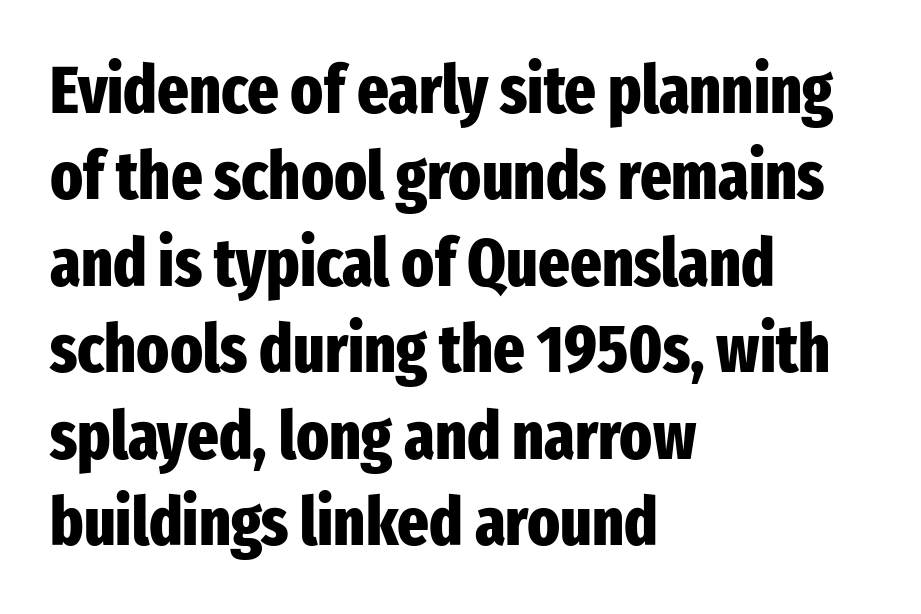
Q: Is the text bold? A: Yes.
Q: Is the text italic (slanted)? A: No, it is upright.
Q: Is the typeface a serif or a sans-serif typeface? A: Sans-serif.
Q: Is the text underlined? A: No.
Q: How is the paragraph aligned? A: Left-aligned.
Q: Is the spacing between letters normal or unusually wide? A: Normal.
Q: Is the spacing between lines tight, normal or loose? A: Normal.
Q: Width (condensed, normal, or wide)? A: Condensed.
Q: Stroke contrast? A: Low.
Q: x-height? A: Medium.
Q: Monospaced? A: No.
